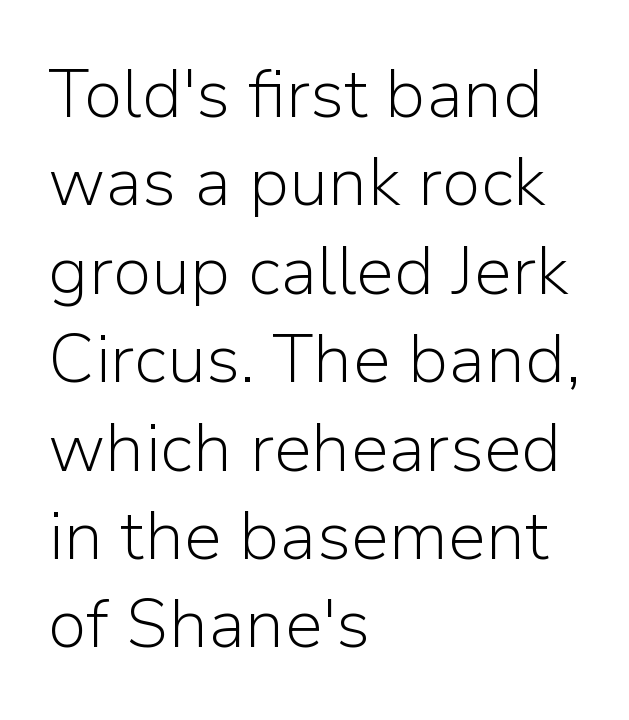
Q: Is the text bold? A: No.
Q: Is the text italic (slanted)? A: No, it is upright.
Q: Is the typeface a serif or a sans-serif typeface? A: Sans-serif.
Q: Is the text underlined? A: No.
Q: How is the paragraph aligned? A: Left-aligned.
Q: Is the spacing between letters normal or unusually wide? A: Normal.
Q: Is the spacing between lines tight, normal or loose? A: Normal.
Q: Width (condensed, normal, or wide)? A: Normal.
Q: Stroke contrast? A: Low.
Q: x-height? A: Medium.
Q: Monospaced? A: No.
